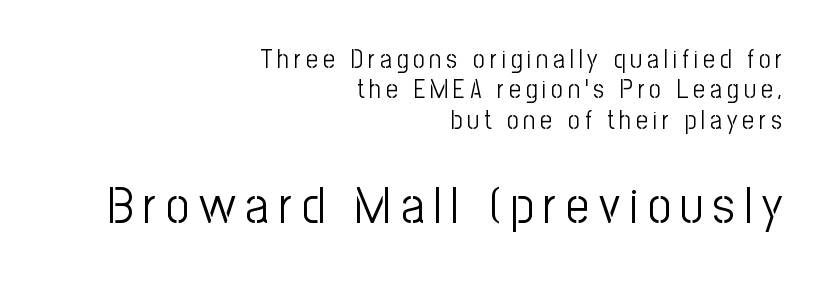
Q: Is the text bold? A: No.
Q: Is the text italic (slanted)? A: No, it is upright.
Q: Is the typeface a serif or a sans-serif typeface? A: Sans-serif.
Q: Is the text underlined? A: No.
Q: How is the paragraph aligned? A: Right-aligned.
Q: Which block of text is set in a larger size, the first (top) or the second (bottom)? A: The second (bottom) one.
Q: Width (condensed, normal, or wide)? A: Condensed.
Q: Stroke contrast? A: Low.
Q: x-height? A: Medium.
Q: Monospaced? A: No.
